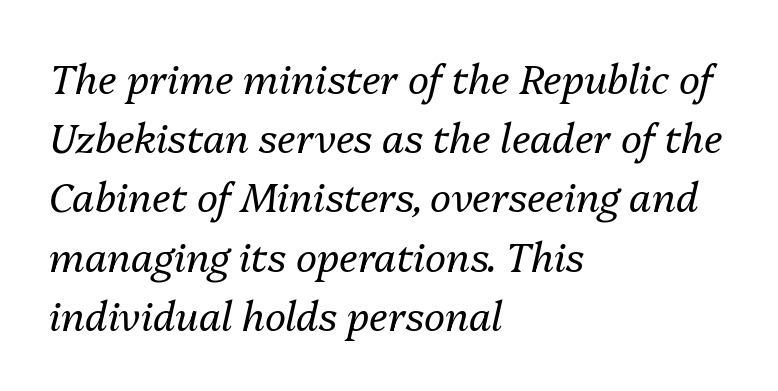
The image shows 40 px regular-weight type, italic (leaning right); set left-aligned, normal line spacing (1.48x), normal letter spacing, not underlined; medium stroke contrast and a medium x-height.
